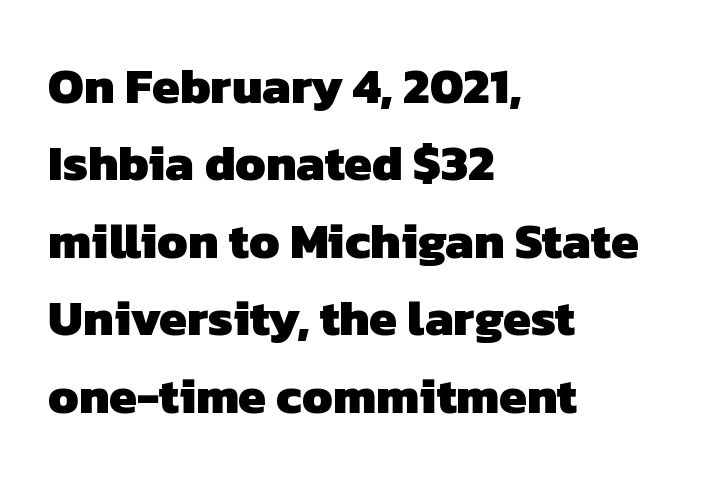
Type without underlining. In terms of leading, this rendering sits right in the middle. Tracking here is standard; glyphs follow each other at the usual distance. No feet cap the strokes, marking this as sans-serif type.
